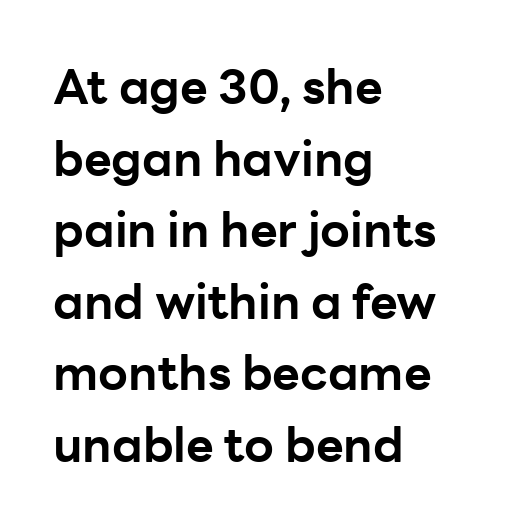
The image shows 48 px bold sans-serif type, upright; set left-aligned, normal line spacing (1.49x), normal letter spacing, not underlined; low stroke contrast and a medium x-height.
